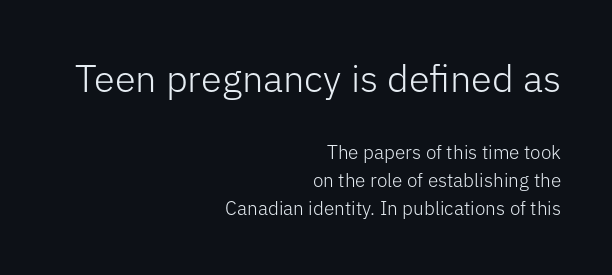
{"serif": "no", "italic": "no", "bold": "no", "weight": "light", "width": "normal", "stroke_contrast": "low", "x_height": "medium", "monospaced": "no", "underline": "no", "align": "right", "line_spacing": "normal", "line_spacing_ratio": 1.48, "letter_spacing": "normal", "letter_spacing_em": 0.0, "larger_block": "first", "size_ratio": 2.0, "glyph_px": 38}
